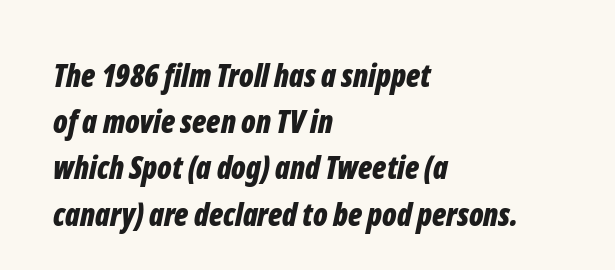
{"italic": "yes", "lean": "right", "slant_degrees": 12, "bold": "yes", "weight": "bold", "width": "condensed", "stroke_contrast": "low", "x_height": "medium", "monospaced": "no", "underline": "no", "align": "left", "line_spacing": "normal", "line_spacing_ratio": 1.49, "letter_spacing": "normal", "letter_spacing_em": 0.0, "glyph_px": 31}
